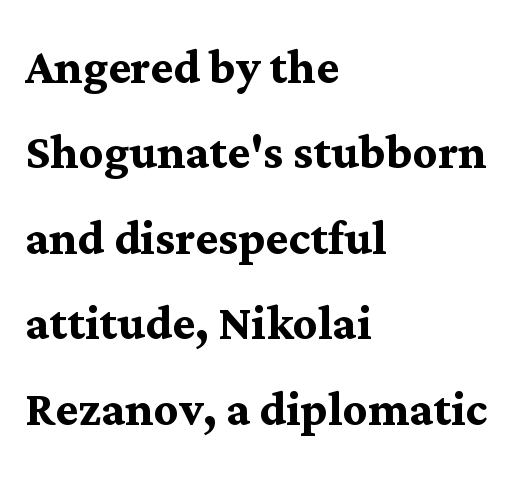
No word sits above an underline. Are there feet on the stems? There are — it's a serif. Summary of weight: heavy, a full bold. These lines stack with their left ends in a neat column.
